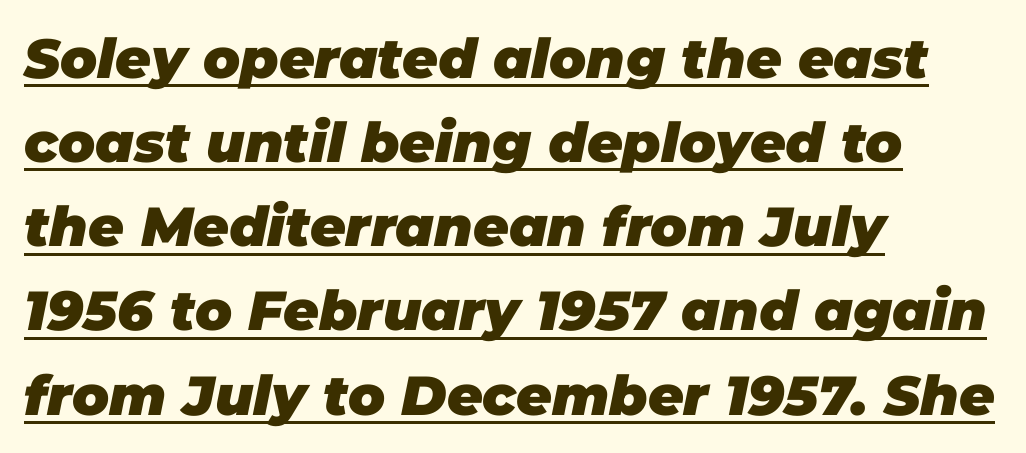
Q: Is the text bold? A: Yes.
Q: Is the text italic (slanted)? A: Yes, it leans right by about 11 degrees.
Q: Is the text underlined? A: Yes.
Q: How is the paragraph aligned? A: Left-aligned.
Q: Is the spacing between letters normal or unusually wide? A: Normal.
Q: Is the spacing between lines tight, normal or loose? A: Normal.
Q: Width (condensed, normal, or wide)? A: Normal.
Q: Stroke contrast? A: Low.
Q: x-height? A: Large.
Q: Monospaced? A: No.
